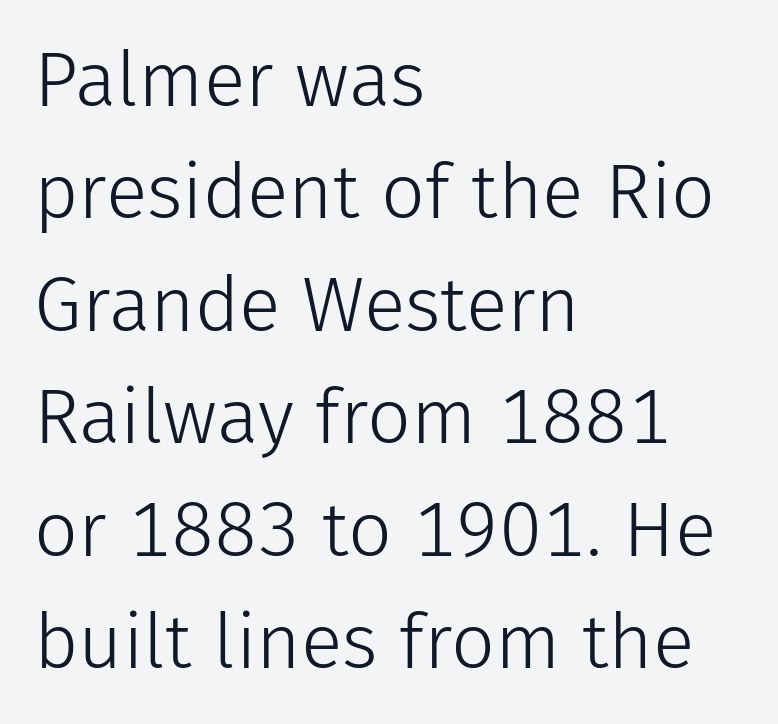
The glyphs in this specimen are sans serif. Is this a fixed-width face? No — the glyphs have proportional, varying widths. This sample keeps an unexceptional amount of space between lines. Does extra space separate the letters? No, they use regular spacing. The compositor pushed each line to the left boundary. Stems here are at most as thick as an everyday book face.
